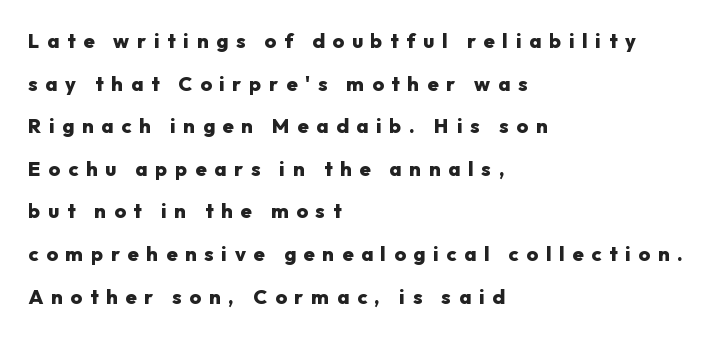
{"italic": "no", "bold": "yes", "underline": "no", "align": "left", "line_spacing": "loose", "line_spacing_ratio": 2.13, "letter_spacing": "wide", "letter_spacing_em": 0.39, "glyph_px": 20}
